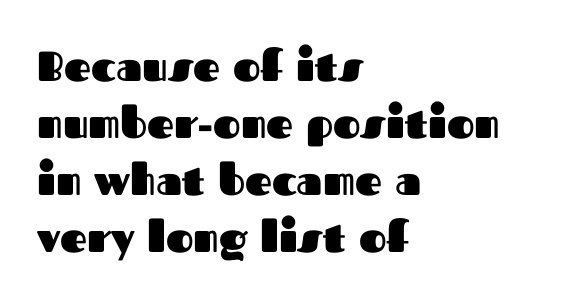
{"serif": "no", "italic": "no", "bold": "yes", "weight": "heavy", "width": "normal", "stroke_contrast": "medium", "x_height": "medium", "monospaced": "no", "underline": "no", "align": "left", "line_spacing": "normal", "line_spacing_ratio": 1.36, "letter_spacing": "normal", "letter_spacing_em": 0.0, "glyph_px": 42}
